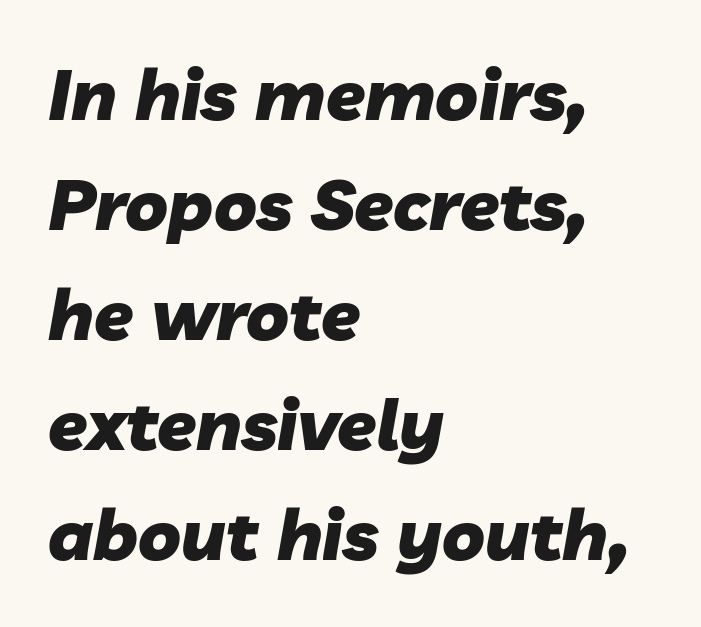
{"italic": "yes", "lean": "right", "slant_degrees": 10, "bold": "yes", "weight": "heavy", "width": "normal", "stroke_contrast": "low", "x_height": "medium", "monospaced": "no", "underline": "no", "align": "left", "line_spacing": "normal", "line_spacing_ratio": 1.55, "letter_spacing": "normal", "letter_spacing_em": 0.0, "glyph_px": 71}
